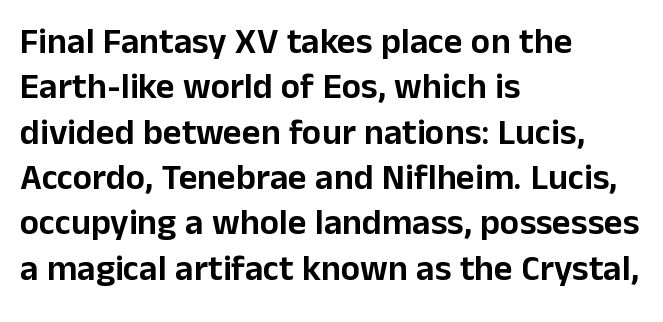
{"serif": "no", "italic": "no", "width": "normal", "stroke_contrast": "low", "x_height": "medium", "monospaced": "no", "underline": "no", "align": "left", "line_spacing": "normal", "line_spacing_ratio": 1.26, "letter_spacing": "normal", "letter_spacing_em": 0.0, "glyph_px": 36}
